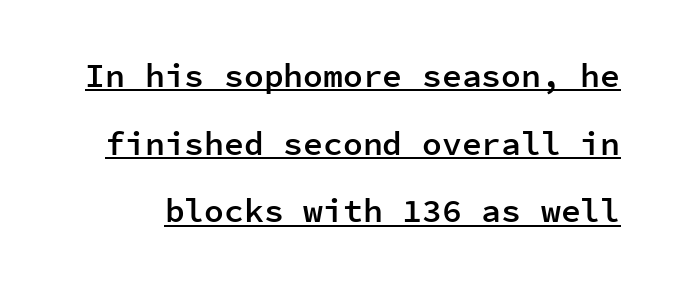
{"serif": "no", "italic": "no", "bold": "semi", "weight": "semibold", "width": "normal", "stroke_contrast": "low", "x_height": "medium", "monospaced": "yes", "underline": "yes", "line_spacing": "loose", "line_spacing_ratio": 2.05, "letter_spacing": "normal", "letter_spacing_em": 0.0, "glyph_px": 33}
